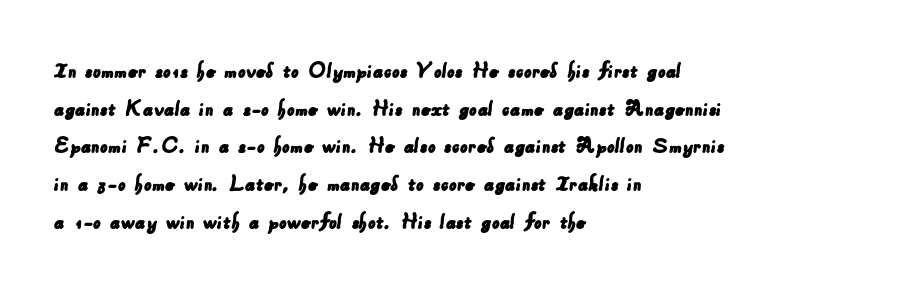
Each new line begins a customary step beneath the previous one. The tracking reads as untouched default to a designer's eye. The passage is arranged the way most books set body copy — flush left. This rendering features lettering with no underline.
